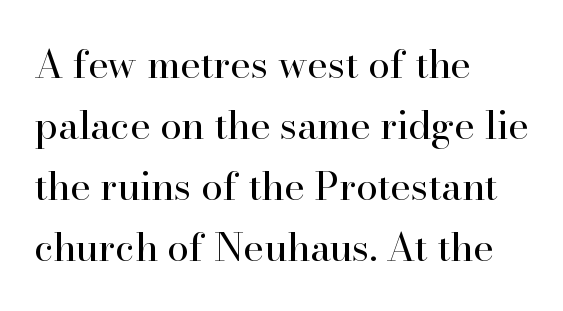
{"serif": "yes", "italic": "no", "bold": "no", "weight": "regular", "width": "normal", "stroke_contrast": "high", "x_height": "small", "monospaced": "no", "underline": "no", "align": "left", "line_spacing": "normal", "line_spacing_ratio": 1.56, "letter_spacing": "normal", "letter_spacing_em": 0.0, "glyph_px": 39}
